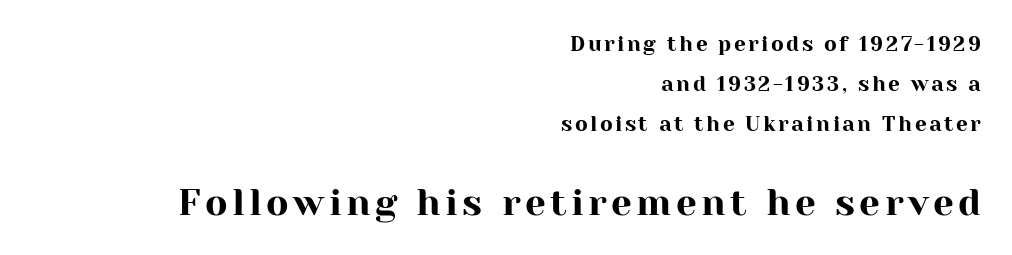
Q: Is the text italic (slanted)? A: No, it is upright.
Q: Is the typeface a serif or a sans-serif typeface? A: Serif.
Q: Is the text underlined? A: No.
Q: How is the paragraph aligned? A: Right-aligned.
Q: Is the spacing between lines tight, normal or loose? A: Loose.
Q: Which block of text is set in a larger size, the first (top) or the second (bottom)? A: The second (bottom) one.
Q: Width (condensed, normal, or wide)? A: Normal.
Q: Stroke contrast? A: High.
Q: x-height? A: Medium.
Q: Monospaced? A: No.
